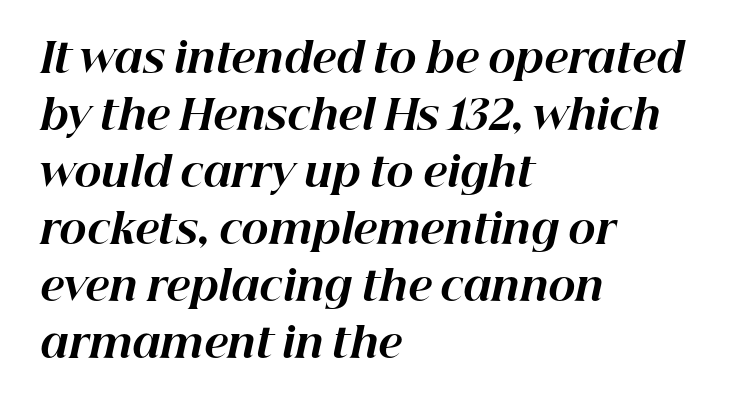
The letters advance in unequal steps, a hallmark of proportional type. How heavy is the stroke? Heavy — this is a bold. Does the lettering tilt? It does — this is italic. Compared with typical body copy, the letter spacing here is the same.
